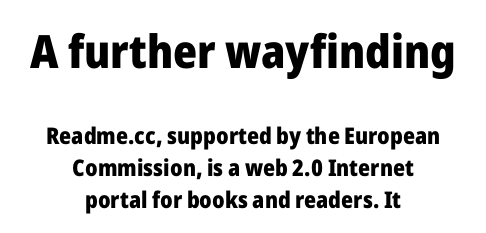
Q: Is the text bold? A: Yes.
Q: Is the text italic (slanted)? A: No, it is upright.
Q: Is the typeface a serif or a sans-serif typeface? A: Sans-serif.
Q: Is the text underlined? A: No.
Q: How is the paragraph aligned? A: Centered.
Q: Is the spacing between letters normal or unusually wide? A: Normal.
Q: Is the spacing between lines tight, normal or loose? A: Normal.
Q: Which block of text is set in a larger size, the first (top) or the second (bottom)? A: The first (top) one.
Q: Width (condensed, normal, or wide)? A: Normal.
Q: Stroke contrast? A: Low.
Q: x-height? A: Medium.
Q: Monospaced? A: No.
